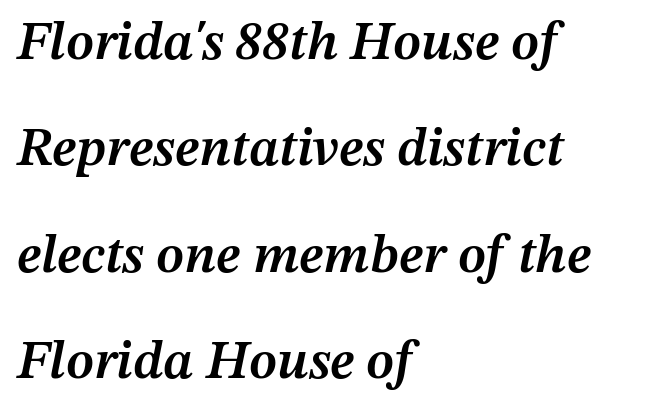
The image shows 54 px semibold type, italic (leaning right); set left-aligned, loose line spacing (1.97x), normal letter spacing, not underlined; medium stroke contrast and a medium x-height.
